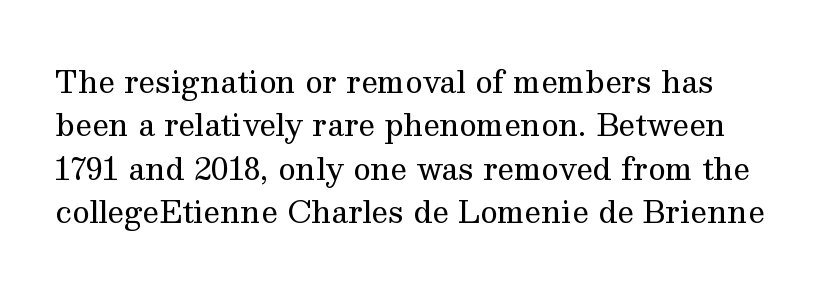
Q: Is the text bold? A: No.
Q: Is the text italic (slanted)? A: No, it is upright.
Q: Is the typeface a serif or a sans-serif typeface? A: Serif.
Q: Is the text underlined? A: No.
Q: Is the spacing between letters normal or unusually wide? A: Normal.
Q: Is the spacing between lines tight, normal or loose? A: Normal.
Q: Width (condensed, normal, or wide)? A: Normal.
Q: Stroke contrast? A: Medium.
Q: x-height? A: Medium.
Q: Monospaced? A: No.
